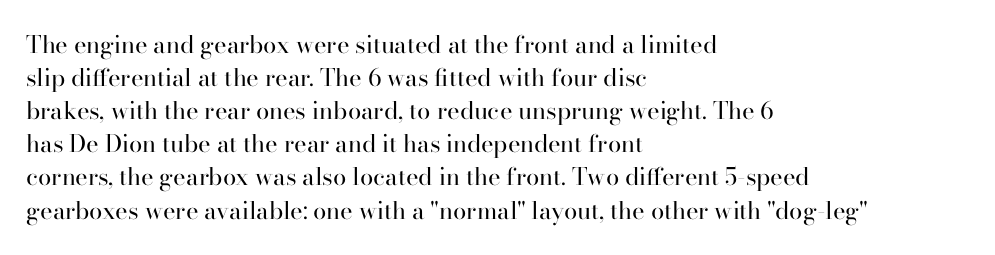
The image shows 24 px text type, upright; set left-aligned, normal line spacing (1.38x), normal letter spacing, not underlined.
